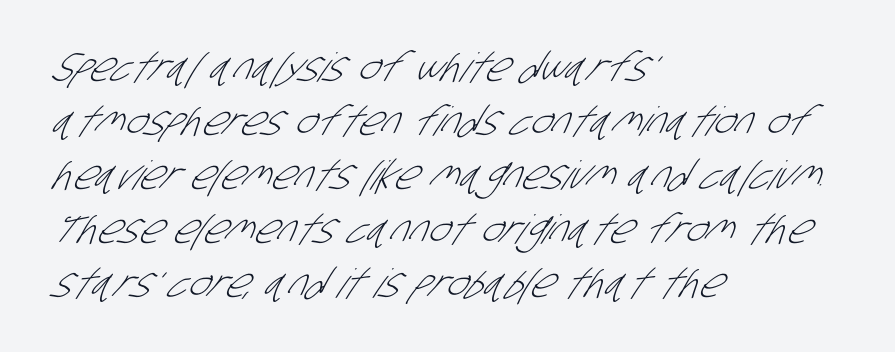
Is there much room between lines? A standard amount, neither cramped nor airy. In CSS terms this would be text-align: left. In terms of letterform style, serifs are entirely absent. You could not count columns in this text — the font is proportionally spaced. Is the stroke heavy? The answer is a plain regular-or-lighter. No extra tracking has been applied to these lines.
